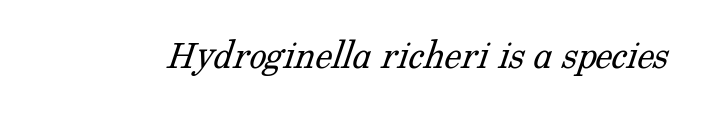
The image shows 43 px light serif type; set normal letter spacing, not underlined; low stroke contrast and a medium x-height.
